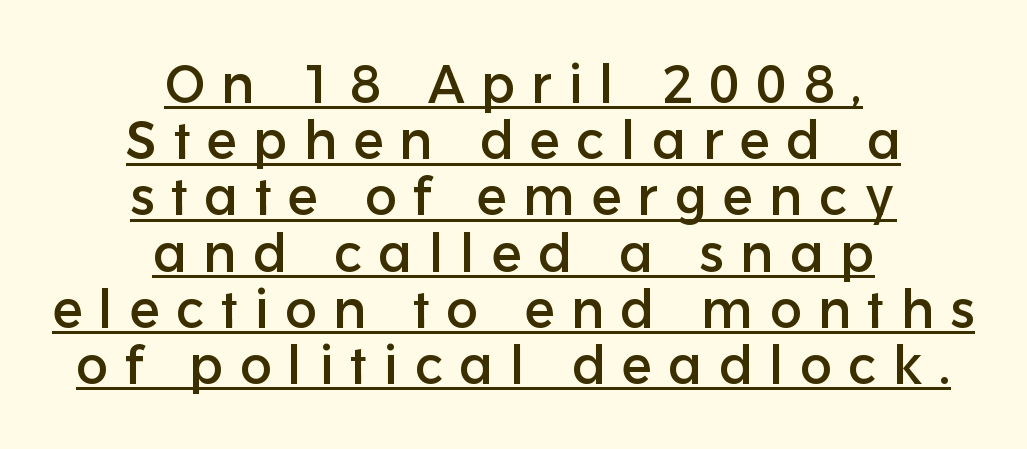
{"serif": "no", "italic": "no", "width": "normal", "stroke_contrast": "low", "x_height": "medium", "monospaced": "no", "underline": "yes", "align": "center", "line_spacing": "tight", "line_spacing_ratio": 1.06, "letter_spacing": "wide", "letter_spacing_em": 0.31, "glyph_px": 53}
